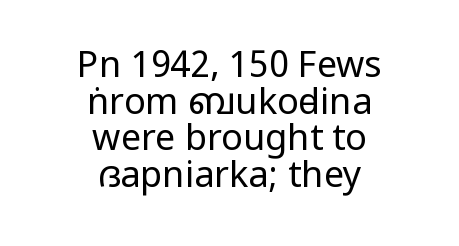
The zone under the glyphs is completely vacant. Visually the block forms a symmetrical silhouette, jagged on both flanks. What stands out about the letter spacing? Nothing — it is the standard amount. Spacing verdict: proportional, widths tailored to each character.
